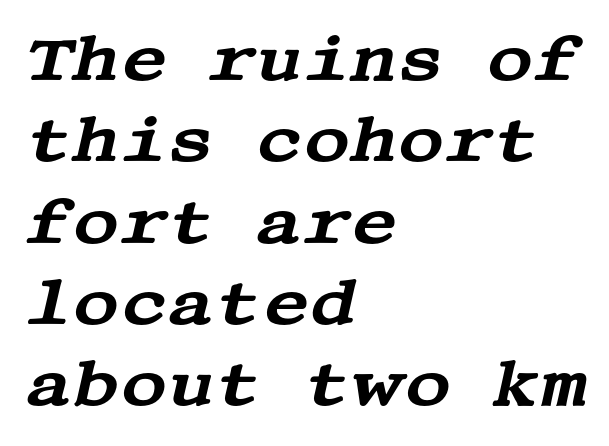
The image shows 64 px wide serif type, italic (leaning right); set left-aligned, normal line spacing (1.27x), normal letter spacing, not underlined; medium stroke contrast and a large x-height.
